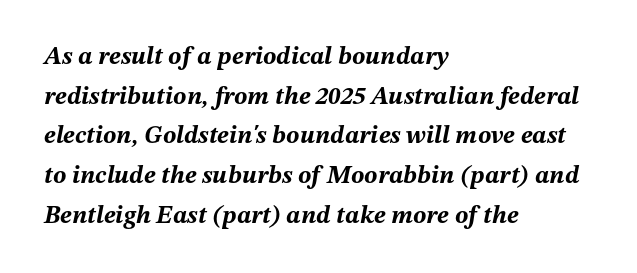
Q: Is the text bold? A: Yes.
Q: Is the text italic (slanted)? A: Yes, it leans right by about 12 degrees.
Q: Is the text underlined? A: No.
Q: How is the paragraph aligned? A: Left-aligned.
Q: Is the spacing between letters normal or unusually wide? A: Normal.
Q: Is the spacing between lines tight, normal or loose? A: Normal.
